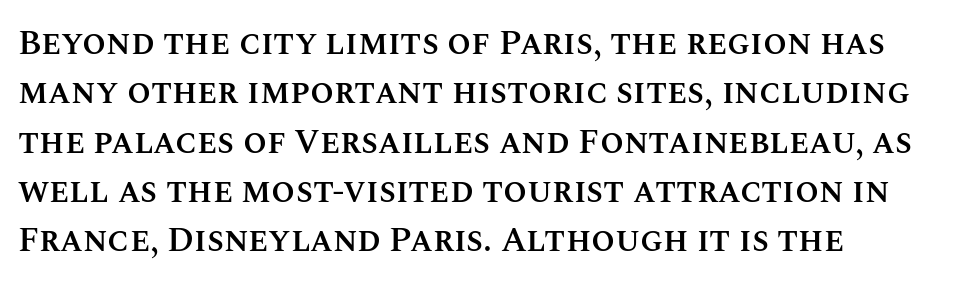
The vertical gap from one line to the next is medium. The lines are quadded left. As a designer I'd log this as weight 600, semibold. The type sits square on the baseline with zero lean.
